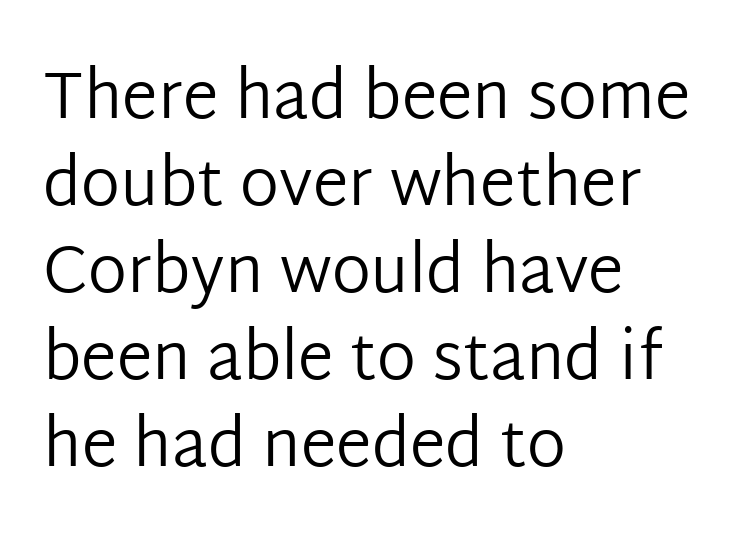
{"serif": "no", "italic": "no", "bold": "no", "weight": "regular", "width": "normal", "stroke_contrast": "low", "x_height": "medium", "monospaced": "no", "underline": "no", "align": "left", "line_spacing": "normal", "line_spacing_ratio": 1.34, "letter_spacing": "normal", "letter_spacing_em": 0.0, "glyph_px": 65}
